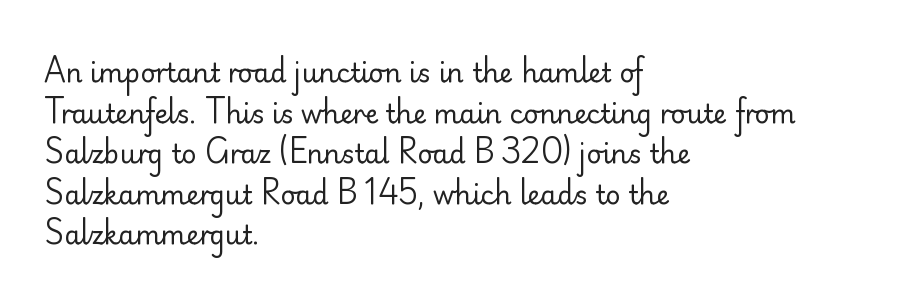
{"italic": "no", "bold": "no", "underline": "no", "align": "left", "line_spacing": "normal", "line_spacing_ratio": 1.56, "letter_spacing": "normal", "letter_spacing_em": 0.0, "glyph_px": 26}
